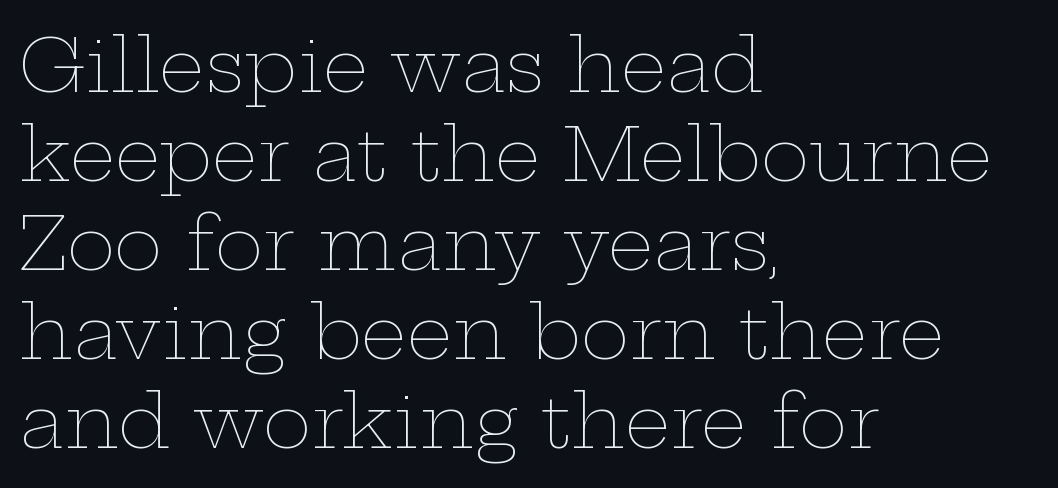
The image shows 73 px thin, wide type, upright; set left-aligned, line spacing 1.22x, normal letter spacing, not underlined; low stroke contrast and a medium x-height.
